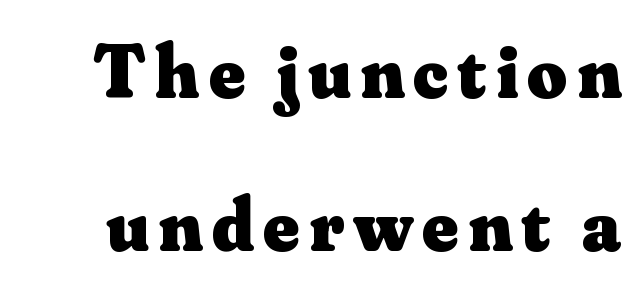
Q: Is the text bold? A: Yes.
Q: Is the text italic (slanted)? A: No, it is upright.
Q: Is the typeface a serif or a sans-serif typeface? A: Serif.
Q: Is the text underlined? A: No.
Q: Is the spacing between lines tight, normal or loose? A: Loose.
Q: Width (condensed, normal, or wide)? A: Normal.
Q: Stroke contrast? A: Medium.
Q: x-height? A: Small.
Q: Monospaced? A: No.
